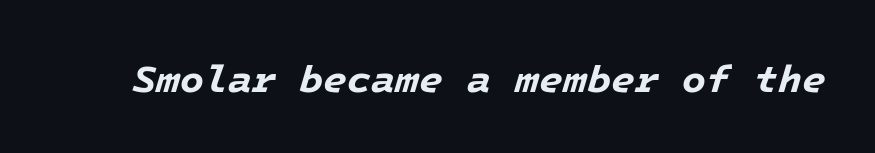
No extra tracking has been applied to these lines. Tall strokes in this sample are angled rather than plumb. The space directly below the letters is spotless. These words are printed bold, with thick strokes throughout.
